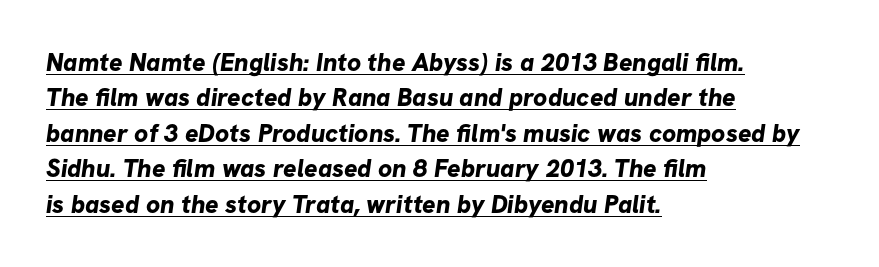
The image shows 25 px bold type; set left-aligned, normal line spacing (1.42x), normal letter spacing, underlined.
